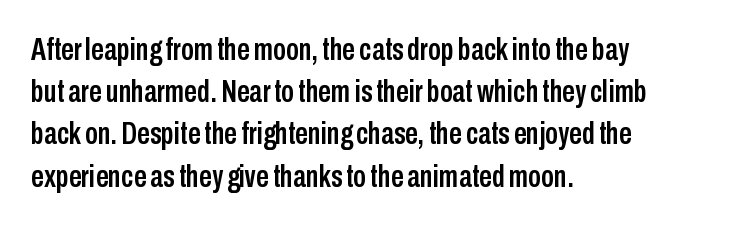
To sum up the face: it is a sans, with no serifs. The foot of each line stays bare and open. Where is the straight margin? On the left. How would I describe the line gaps? Plain and ordinary. Honestly, the letter spacing is just normal — you wouldn't notice it. Proportional: the letters do not fall into vertical columns.
